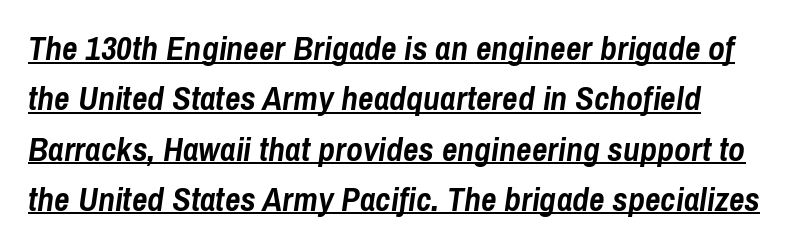
Yep, that's italic — everything's leaning. In designer terms, the underline attribute is active on this setting. The paragraph shown leans on its left margin. Does the weight exceed regular? Yes, all the way to bold.
